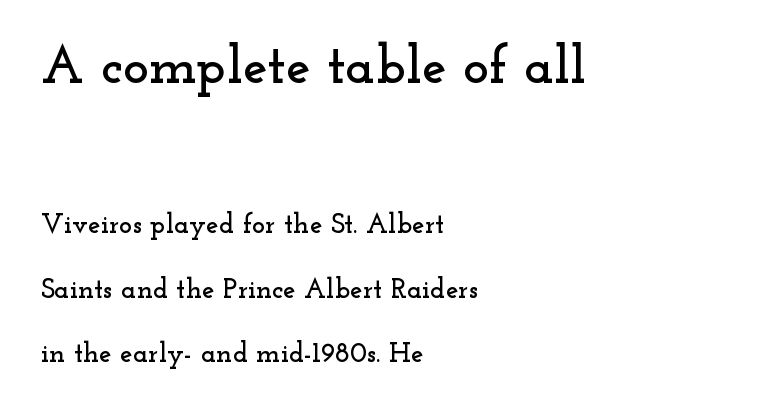
Q: Is the text italic (slanted)? A: No, it is upright.
Q: Is the typeface a serif or a sans-serif typeface? A: Serif.
Q: Is the text underlined? A: No.
Q: How is the paragraph aligned? A: Left-aligned.
Q: Is the spacing between letters normal or unusually wide? A: Normal.
Q: Is the spacing between lines tight, normal or loose? A: Loose.
Q: Which block of text is set in a larger size, the first (top) or the second (bottom)? A: The first (top) one.
Q: Width (condensed, normal, or wide)? A: Wide.
Q: Stroke contrast? A: Low.
Q: x-height? A: Small.
Q: Monospaced? A: No.
